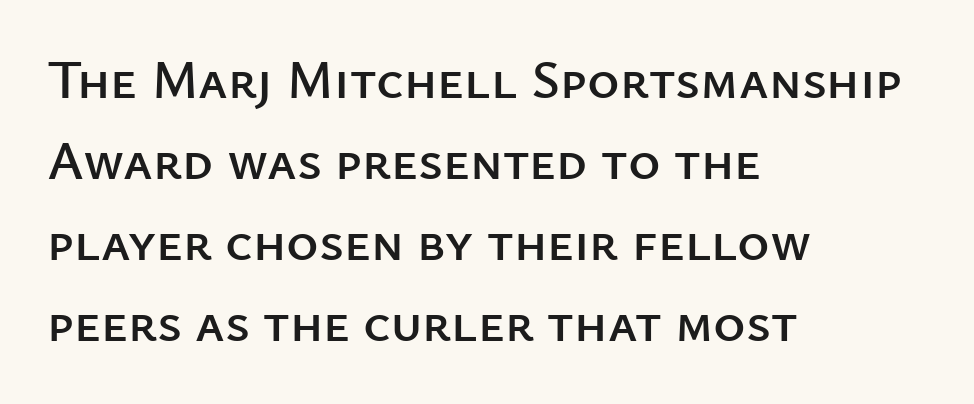
The image shows 55 px sans-serif type, upright; set left-aligned, normal line spacing (1.47x), normal letter spacing, not underlined; low stroke contrast and a medium x-height.
